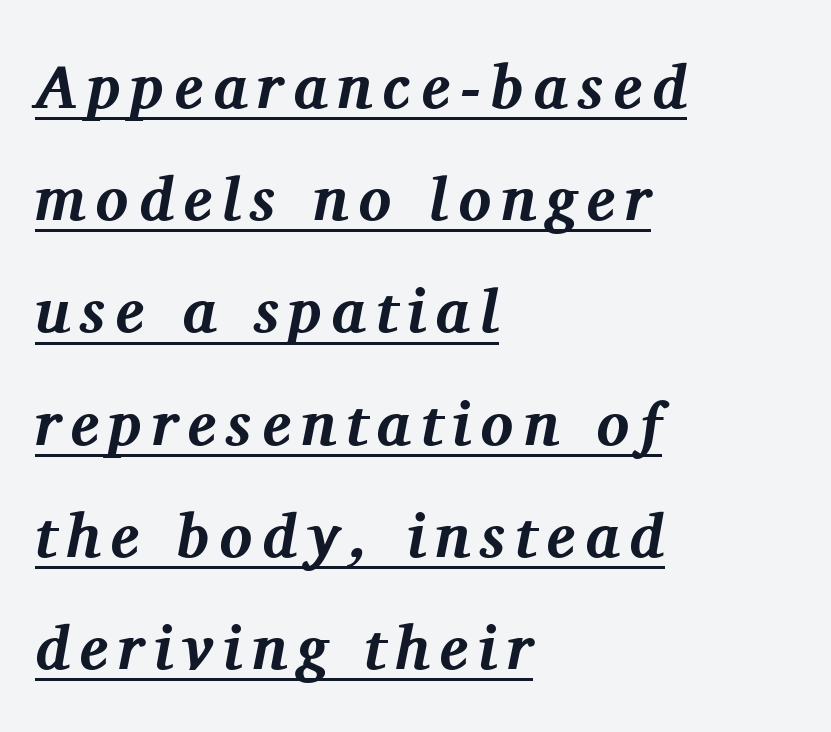
Q: Is the text bold? A: Yes.
Q: Is the text italic (slanted)? A: Yes, it leans right by about 11 degrees.
Q: Is the typeface a serif or a sans-serif typeface? A: Serif.
Q: Is the text underlined? A: Yes.
Q: How is the paragraph aligned? A: Left-aligned.
Q: Width (condensed, normal, or wide)? A: Normal.
Q: Stroke contrast? A: Medium.
Q: x-height? A: Medium.
Q: Monospaced? A: No.
